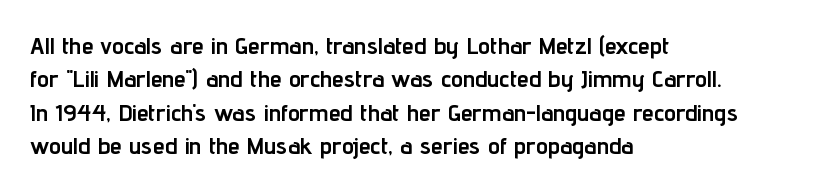
The image shows 24 px bold type, upright; set left-aligned, normal line spacing (1.39x), normal letter spacing, not underlined.
